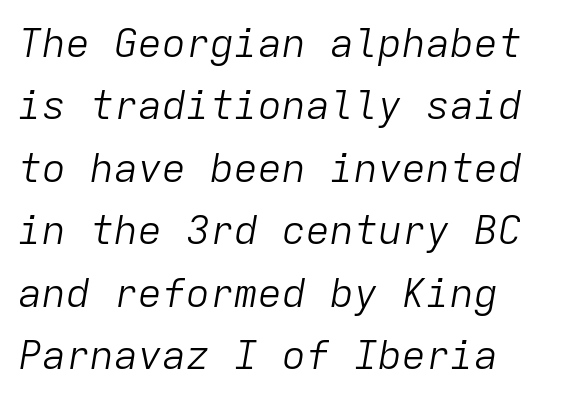
Q: Is the text bold? A: No.
Q: Is the text italic (slanted)? A: Yes, it leans right by about 9 degrees.
Q: Is the text underlined? A: No.
Q: How is the paragraph aligned? A: Left-aligned.
Q: Is the spacing between letters normal or unusually wide? A: Normal.
Q: Is the spacing between lines tight, normal or loose? A: Normal.
Q: Width (condensed, normal, or wide)? A: Normal.
Q: Stroke contrast? A: Low.
Q: x-height? A: Medium.
Q: Monospaced? A: Yes.
